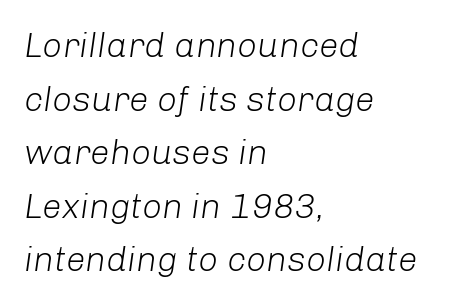
The image shows 35 px light type, italic (leaning right); set left-aligned, normal line spacing (1.53x), normal letter spacing, not underlined; low stroke contrast and a medium x-height.
